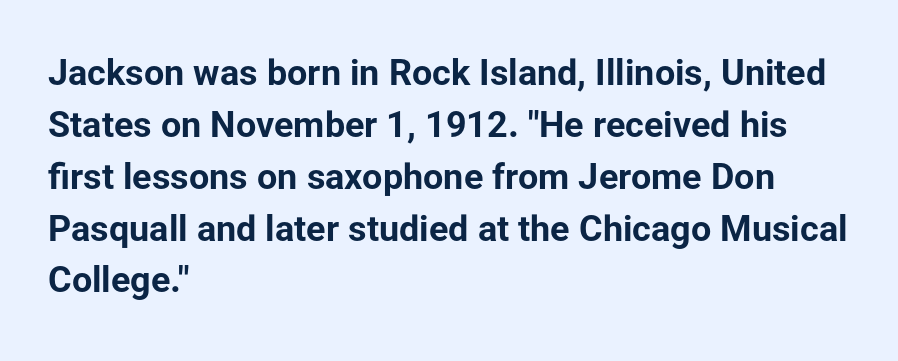
Q: Is the text bold? A: Yes.
Q: Is the text italic (slanted)? A: No, it is upright.
Q: Is the typeface a serif or a sans-serif typeface? A: Sans-serif.
Q: Is the text underlined? A: No.
Q: How is the paragraph aligned? A: Left-aligned.
Q: Is the spacing between letters normal or unusually wide? A: Normal.
Q: Is the spacing between lines tight, normal or loose? A: Normal.
Q: Width (condensed, normal, or wide)? A: Normal.
Q: Stroke contrast? A: Low.
Q: x-height? A: Medium.
Q: Monospaced? A: No.
